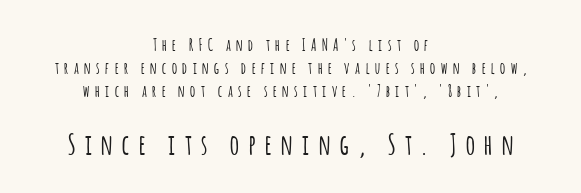
The rendering uses natural spacing where letterforms have individual widths. The typesetter chose a symmetrical, centered arrangement here. A typesetter would call this leading conventional body-copy spacing. A typesetter would label this face a sans. There is plenty of visible air inserted between adjacent glyphs. These lines were composed using upright roman letters.
